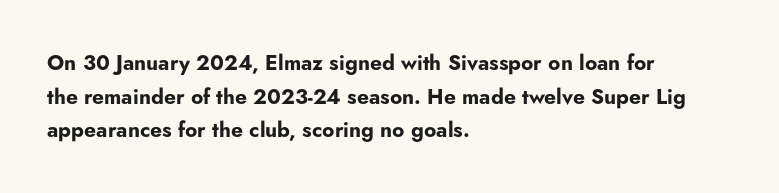
{"italic": "no", "bold": "yes", "underline": "no", "align": "left", "line_spacing": "normal", "line_spacing_ratio": 1.6, "letter_spacing": "normal", "letter_spacing_em": 0.0, "glyph_px": 21}
